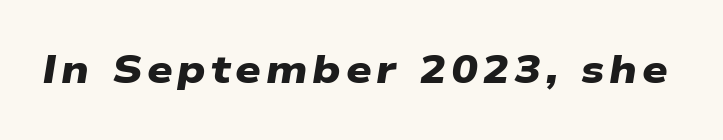
{"serif": "no", "bold": "yes", "weight": "heavy", "width": "wide", "stroke_contrast": "low", "x_height": "medium", "monospaced": "no", "underline": "no", "glyph_px": 40}
